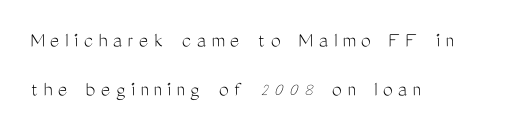
Widely set lines give the paragraph a tall, airy silhouette. Typeset ragged right — the left edge is the straight one. Underlining? Definitely not there. Look at the tracking — it's clearly loosened, letters drifting apart.
